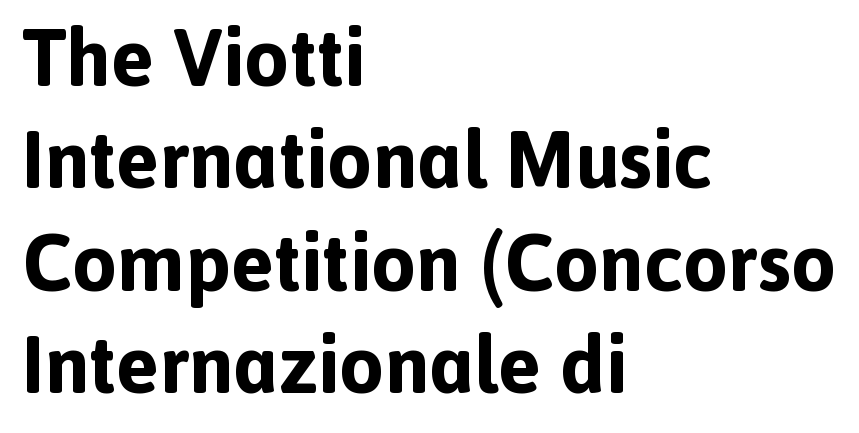
{"serif": "no", "italic": "no", "bold": "yes", "weight": "bold", "width": "normal", "x_height": "medium", "monospaced": "no", "underline": "no", "align": "left", "line_spacing": "normal", "line_spacing_ratio": 1.28, "letter_spacing": "normal", "letter_spacing_em": 0.0, "glyph_px": 80}
